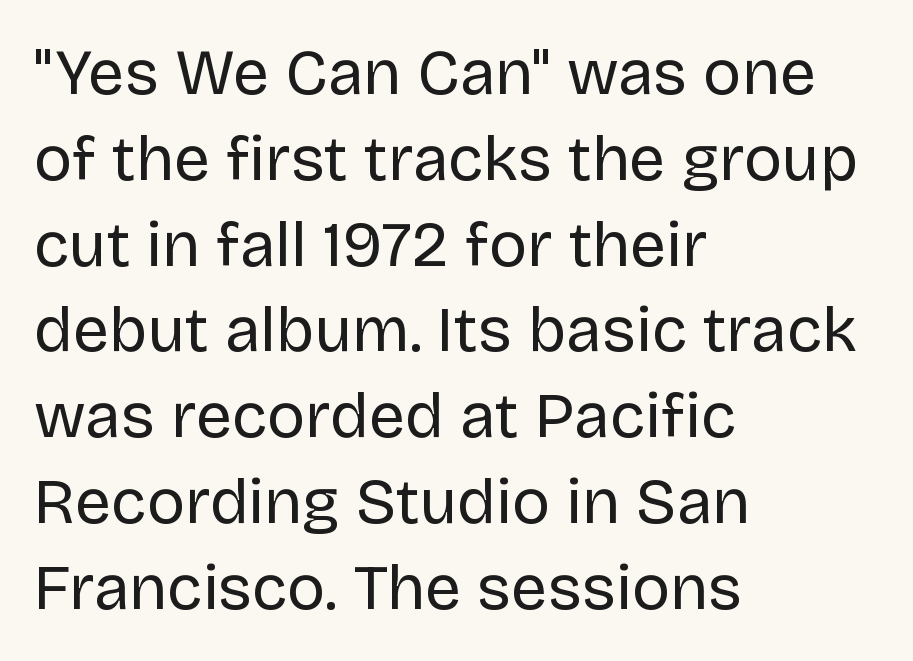
The image shows 64 px regular-weight sans-serif type, upright; set left-aligned, normal line spacing (1.34x), normal letter spacing, not underlined; low stroke contrast and a large x-height.
